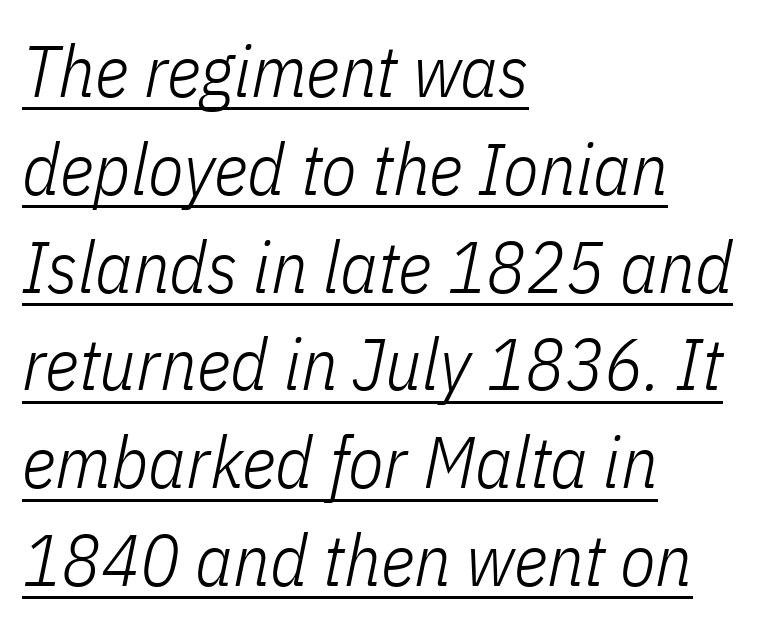
Q: Is the text bold? A: No.
Q: Is the text italic (slanted)? A: Yes, it leans right by about 11 degrees.
Q: Is the text underlined? A: Yes.
Q: How is the paragraph aligned? A: Left-aligned.
Q: Is the spacing between letters normal or unusually wide? A: Normal.
Q: Is the spacing between lines tight, normal or loose? A: Normal.
Q: Width (condensed, normal, or wide)? A: Condensed.
Q: Stroke contrast? A: Low.
Q: x-height? A: Medium.
Q: Monospaced? A: No.
